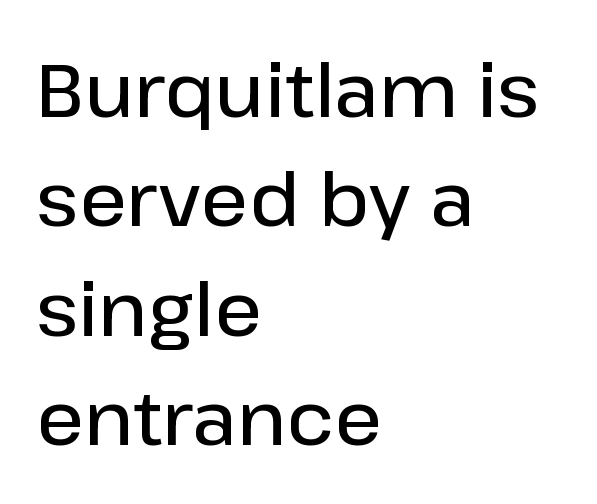
The image shows 75 px semibold sans-serif type, upright; set left-aligned, normal line spacing (1.46x), normal letter spacing, not underlined; low stroke contrast and a medium x-height.
